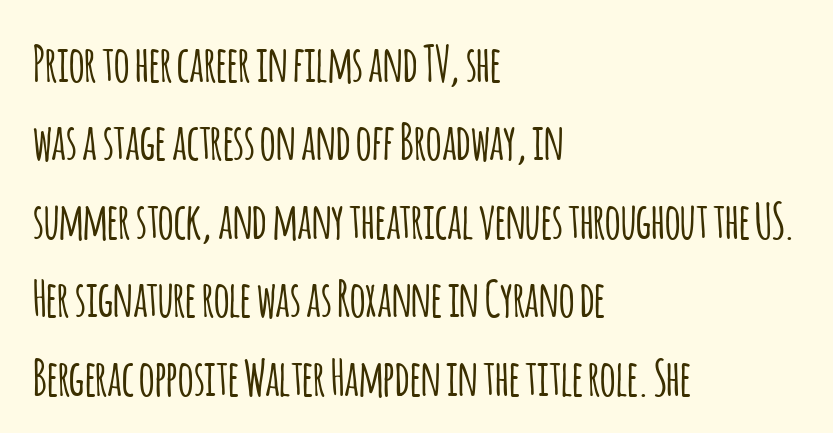
Q: Is the text italic (slanted)? A: No, it is upright.
Q: Is the typeface a serif or a sans-serif typeface? A: Sans-serif.
Q: Is the text underlined? A: No.
Q: How is the paragraph aligned? A: Left-aligned.
Q: Is the spacing between letters normal or unusually wide? A: Normal.
Q: Is the spacing between lines tight, normal or loose? A: Normal.
Q: Width (condensed, normal, or wide)? A: Condensed.
Q: Stroke contrast? A: Low.
Q: x-height? A: Large.
Q: Monospaced? A: No.
